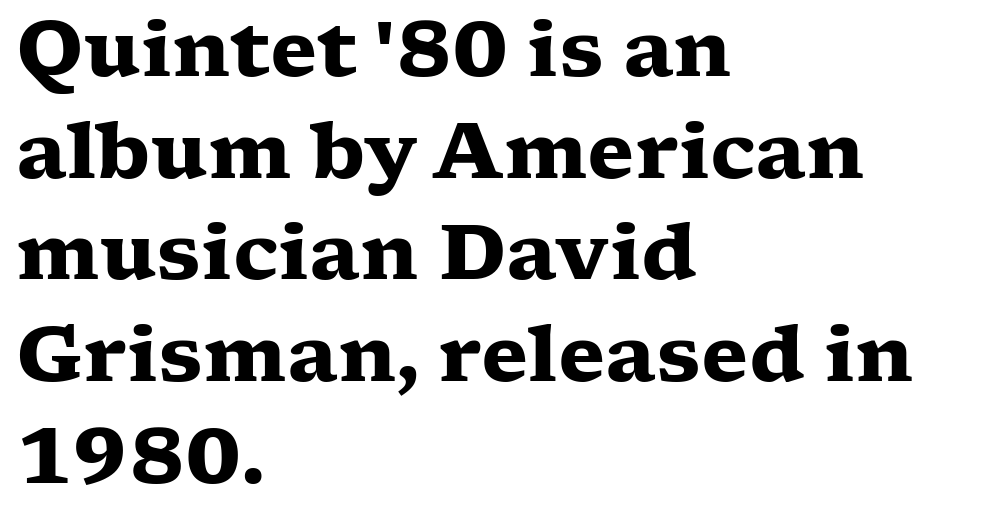
{"serif": "yes", "italic": "no", "bold": "yes", "weight": "heavy", "width": "wide", "stroke_contrast": "low", "x_height": "medium", "monospaced": "no", "underline": "no", "align": "left", "line_spacing": "normal", "line_spacing_ratio": 1.32, "letter_spacing": "normal", "letter_spacing_em": 0.0, "glyph_px": 77}
